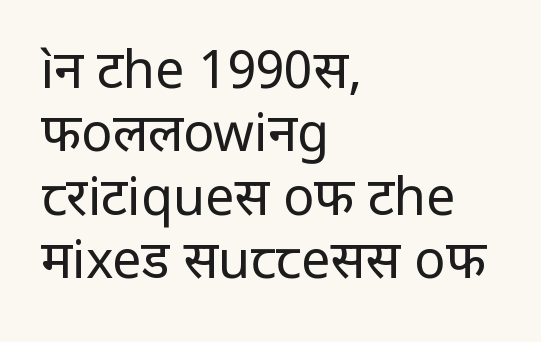
{"serif": "no", "italic": "no", "bold": "no", "weight": "regular", "width": "normal", "stroke_contrast": "low", "x_height": "medium", "monospaced": "no", "underline": "no", "align": "left", "line_spacing_ratio": 1.22, "letter_spacing": "normal", "letter_spacing_em": 0.0, "glyph_px": 52}
